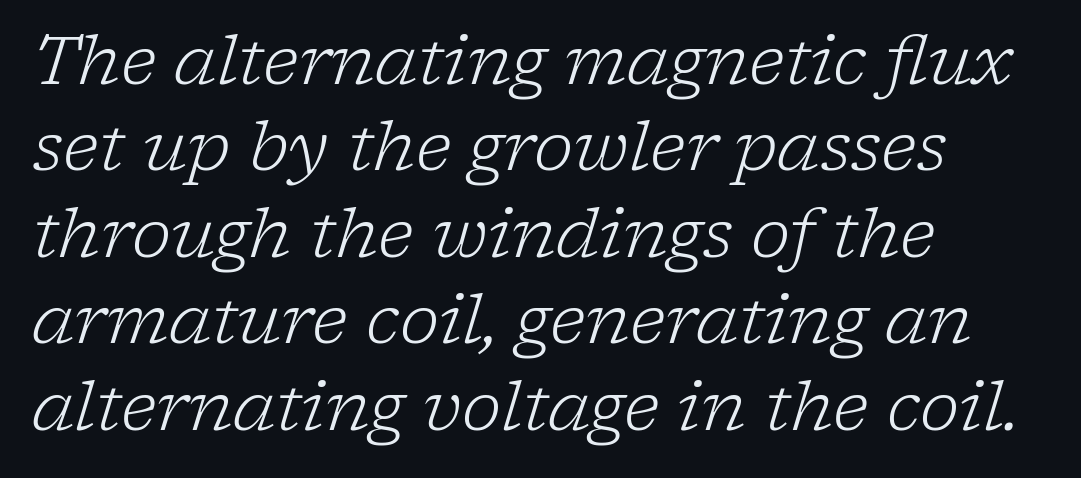
Q: Is the text bold? A: No.
Q: Is the text italic (slanted)? A: Yes, it leans right by about 17 degrees.
Q: Is the typeface a serif or a sans-serif typeface? A: Serif.
Q: Is the text underlined? A: No.
Q: How is the paragraph aligned? A: Left-aligned.
Q: Is the spacing between letters normal or unusually wide? A: Normal.
Q: Is the spacing between lines tight, normal or loose? A: Normal.
Q: Width (condensed, normal, or wide)? A: Normal.
Q: Stroke contrast? A: Low.
Q: x-height? A: Medium.
Q: Monospaced? A: No.
